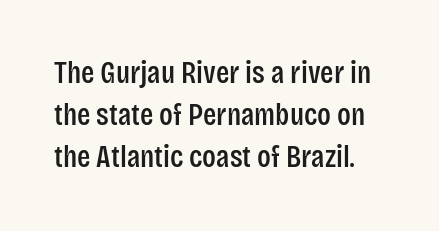
{"serif": "no", "italic": "no", "width": "condensed", "stroke_contrast": "low", "x_height": "large", "monospaced": "no", "underline": "no", "line_spacing": "normal", "line_spacing_ratio": 1.36, "letter_spacing": "normal", "letter_spacing_em": 0.0, "glyph_px": 31}
